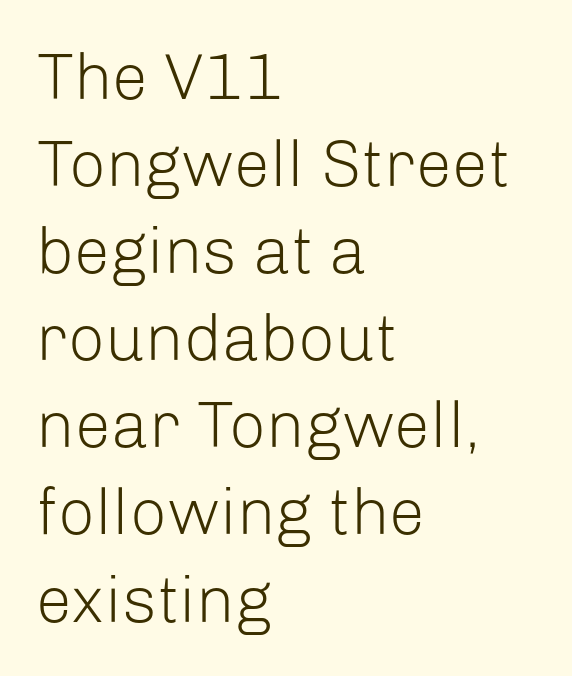
Is this a fixed-width face? No — the glyphs have proportional, varying widths. You could call the tracking neutral — neither tight nor loose. The words here are not underlined. Line beginnings align vertically; line endings do not. Designer's note — italics off, roman on.
